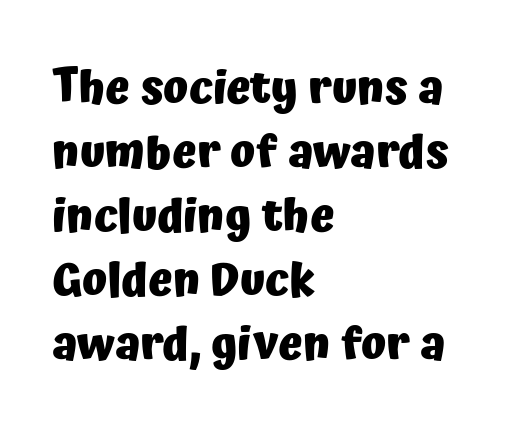
The image shows 46 px heavy sans-serif type, upright; set left-aligned, normal line spacing (1.39x), normal letter spacing, not underlined; low stroke contrast and a medium x-height.
